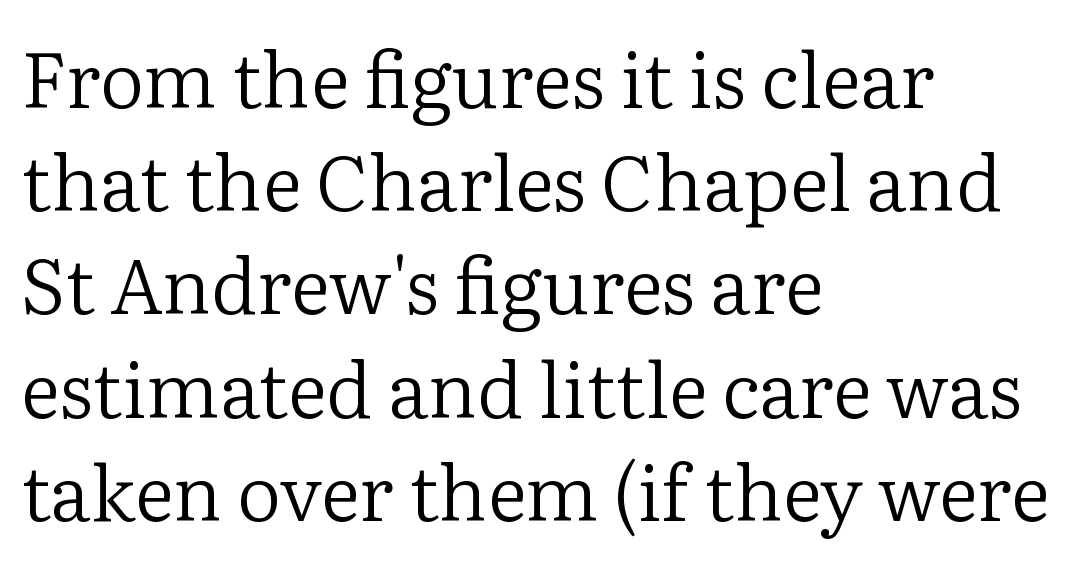
Horizontal bands of white between lines are of average thickness. One-word summary of the alignment: left. You can tell from the footed stems that serif type was used. Underlining? Definitely not there. Upright lettering throughout. Do the characters align in a grid? No, the font is proportional.
